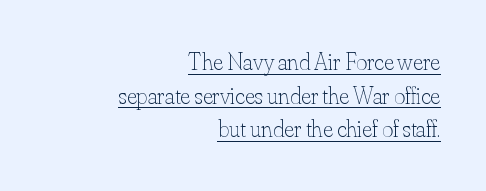
Q: Is the text bold? A: No.
Q: Is the text italic (slanted)? A: No, it is upright.
Q: Is the text underlined? A: Yes.
Q: How is the paragraph aligned? A: Right-aligned.
Q: Is the spacing between letters normal or unusually wide? A: Normal.
Q: Is the spacing between lines tight, normal or loose? A: Normal.
